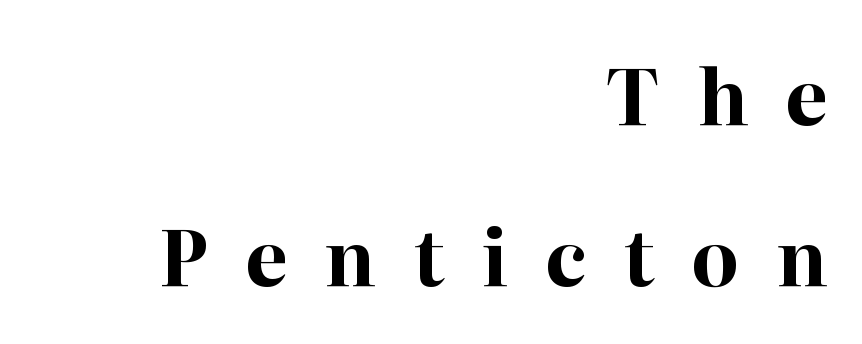
The gap between lines stays unmarked. A serif font was chosen for this passage. Substantial extra tracking has been applied to these lines. The rag falls on the left side of this text block. Students, observe: this is what heavily led, spacious text looks like.
